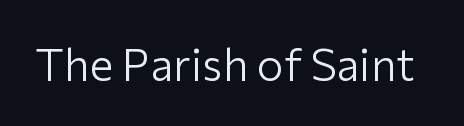
The image shows 45 px light sans-serif type, upright; set normal letter spacing, not underlined; low stroke contrast and a medium x-height.
